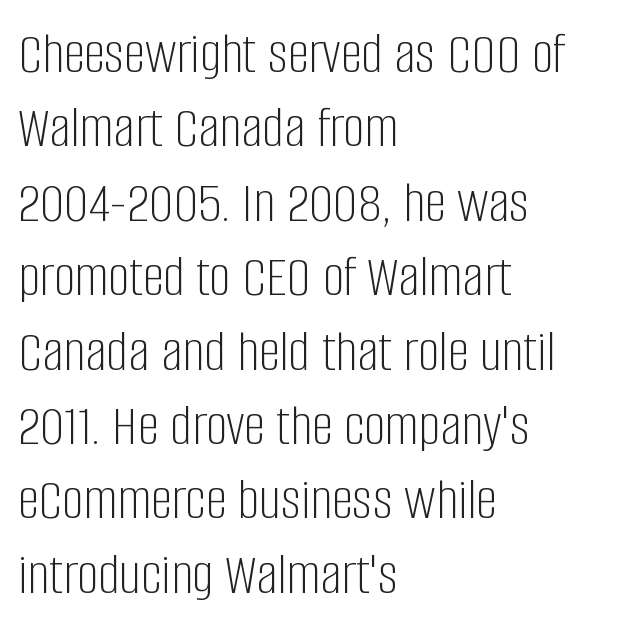
Any mark beneath the type? The region is blank. A light-to-regular cut is what we see here. Is there any slant? The stems are plumb. Are there feet on the stems? There aren't — it's a sans.
